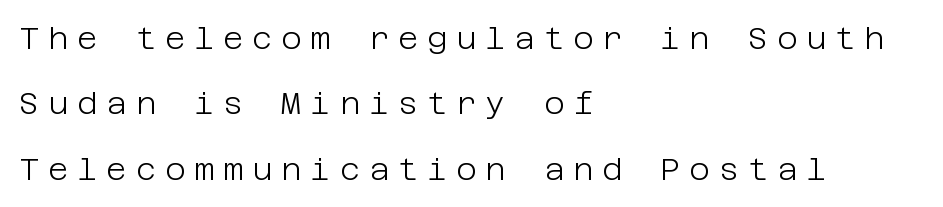
{"serif": "no", "italic": "no", "bold": "no", "weight": "light", "width": "normal", "stroke_contrast": "low", "x_height": "large", "underline": "no", "align": "left", "line_spacing": "loose", "line_spacing_ratio": 2.11, "letter_spacing": "wide", "letter_spacing_em": 0.29, "glyph_px": 31}
